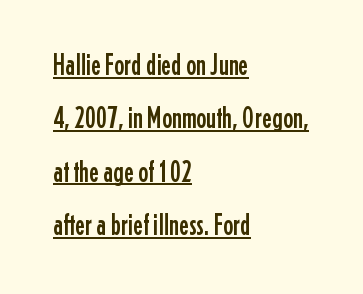
The image shows 30 px condensed sans-serif type, upright; set left-aligned, line spacing 1.78x, normal letter spacing, underlined; low stroke contrast and a medium x-height.
